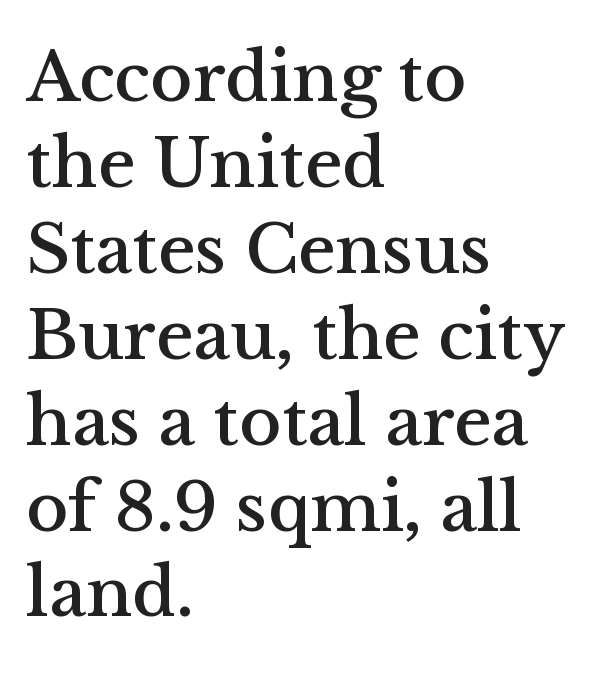
A typesetter would call this proportional, since set widths differ per character. Letters rest on an invisible, unmarked baseline. Does extra space separate the letters? No, they use regular spacing. These lines stack with their left ends in a neat column.
